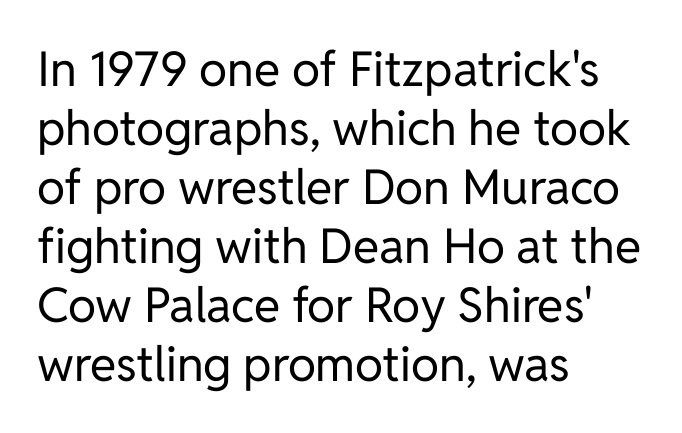
Every row of glyphs begins at an identical x-position on the left. The glyphs are unaccompanied by any horizontal stroke below them. Nope, no serifs anywhere on these letters. This sample has the flowing, uneven cadence of proportional lettering.
